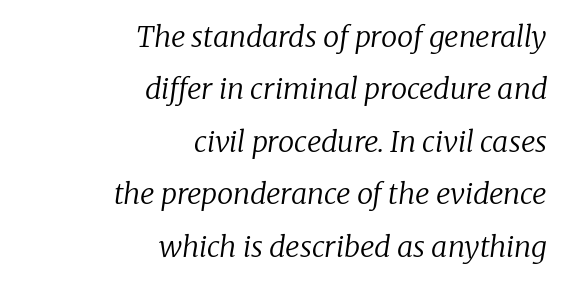
{"serif": "yes", "italic": "yes", "lean": "right", "slant_degrees": 8, "bold": "no", "weight": "regular", "width": "normal", "stroke_contrast": "low", "x_height": "medium", "monospaced": "no", "underline": "no", "align": "right", "line_spacing_ratio": 1.81, "letter_spacing": "normal", "letter_spacing_em": 0.0, "glyph_px": 29}
